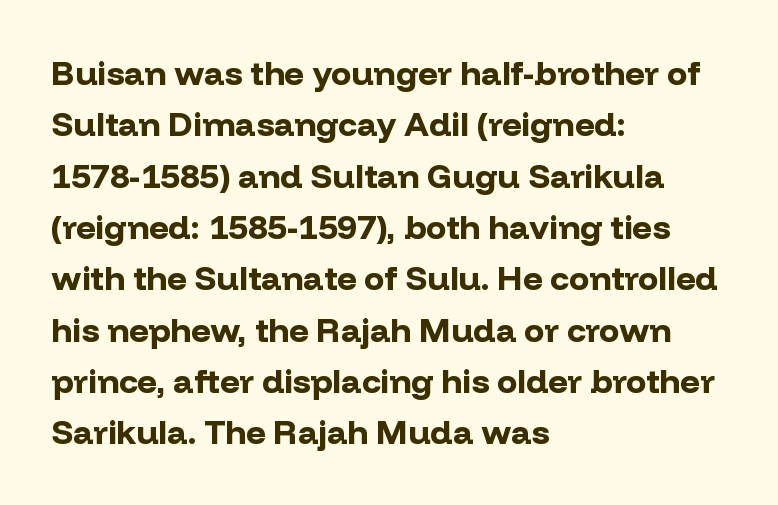
These lines are rendered in a variable-pitch font. Every stem runs plumb, perpendicular to the baseline. How heavy is the stroke? Heavy — this is a bold. The gaps between neighbouring characters are ordinary and unremarkable. Whoever set this chose a conventional vertical rhythm.
